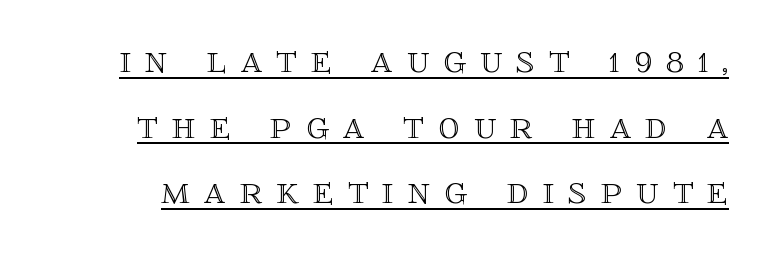
These lines have a slow, spaced-out rhythm from letter to letter. Rendered with straight, roman letterforms. The rendered words wear a rule along their underside. This sample has the flowing, uneven cadence of proportional lettering.
